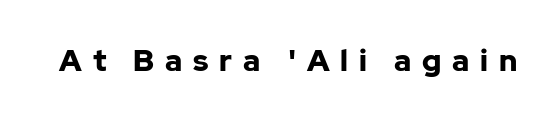
The image shows 30 px bold sans-serif type, upright; set unusually wide letter spacing (+0.36 em), not underlined; low stroke contrast and a medium x-height.
